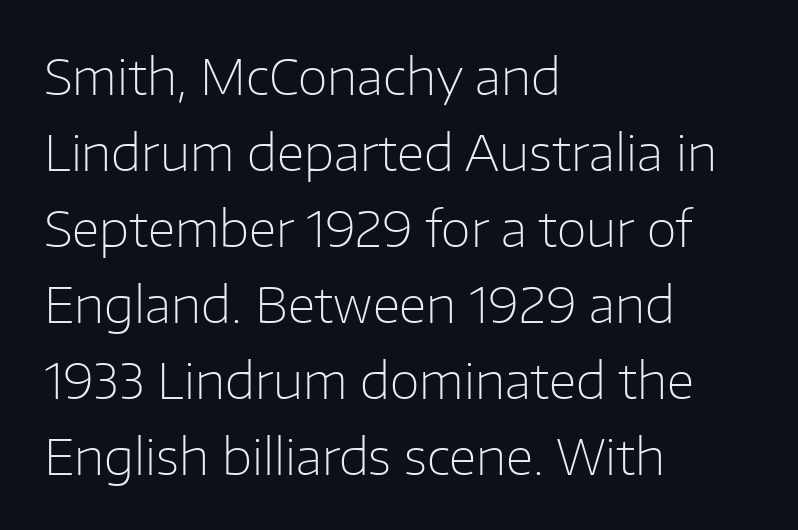
{"serif": "no", "italic": "no", "bold": "no", "weight": "light", "width": "normal", "stroke_contrast": "low", "x_height": "medium", "monospaced": "no", "underline": "no", "align": "left", "line_spacing": "normal", "line_spacing_ratio": 1.55, "letter_spacing": "normal", "letter_spacing_em": 0.0, "glyph_px": 49}
